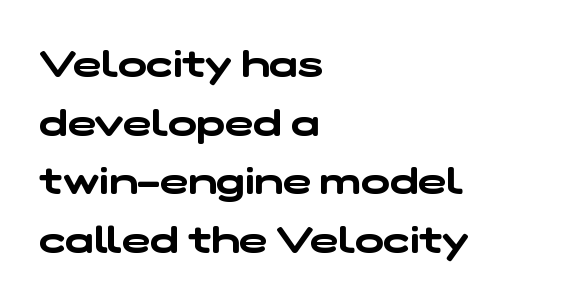
The image shows 38 px wide sans-serif type; set left-aligned, normal line spacing (1.54x), normal letter spacing, not underlined; low stroke contrast and a medium x-height.
